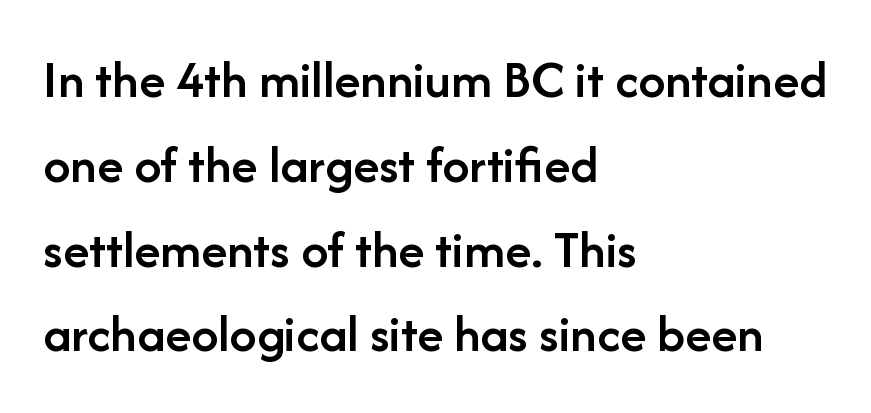
The image shows 54 px semibold sans-serif type, upright; set left-aligned, normal line spacing (1.57x), normal letter spacing, not underlined; low stroke contrast and a medium x-height.
